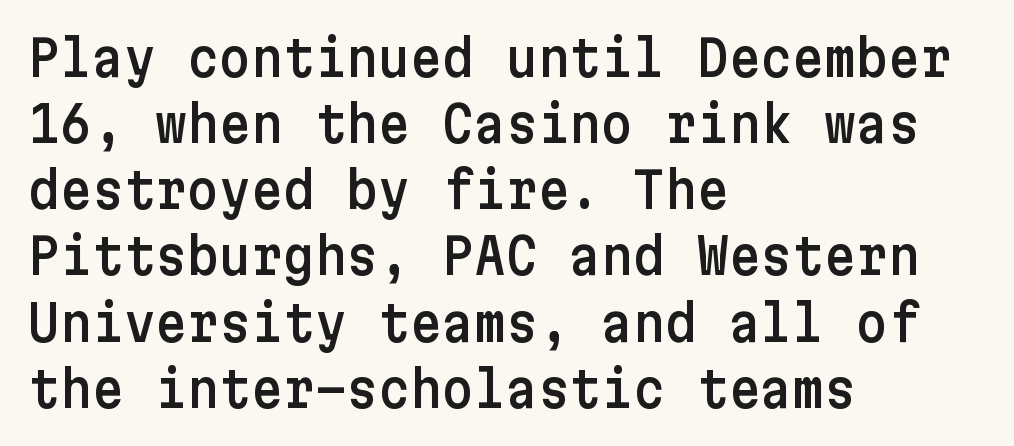
{"serif": "no", "italic": "no", "width": "normal", "stroke_contrast": "low", "x_height": "medium", "underline": "no", "align": "left", "line_spacing": "normal", "line_spacing_ratio": 1.35, "letter_spacing": "normal", "letter_spacing_em": 0.0, "glyph_px": 49}
